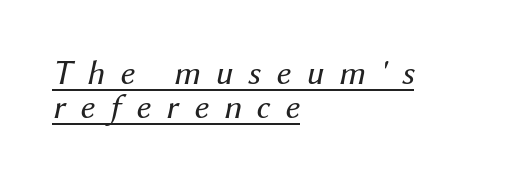
{"italic": "yes", "lean": "right", "slant_degrees": 12, "bold": "no", "weight": "regular", "width": "normal", "stroke_contrast": "medium", "x_height": "medium", "monospaced": "no", "underline": "yes", "align": "left", "line_spacing": "tight", "line_spacing_ratio": 0.97, "letter_spacing": "wide", "letter_spacing_em": 0.43, "glyph_px": 35}
